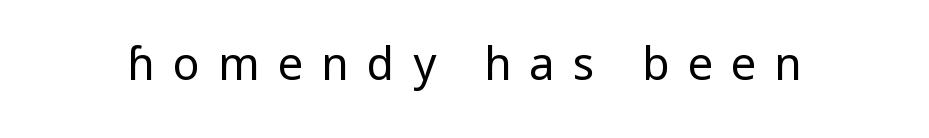
Q: Is the text bold? A: No.
Q: Is the text italic (slanted)? A: No, it is upright.
Q: Is the typeface a serif or a sans-serif typeface? A: Sans-serif.
Q: Is the text underlined? A: No.
Q: Is the spacing between letters normal or unusually wide? A: Unusually wide.
Q: Width (condensed, normal, or wide)? A: Normal.
Q: Stroke contrast? A: Low.
Q: x-height? A: Medium.
Q: Monospaced? A: No.
